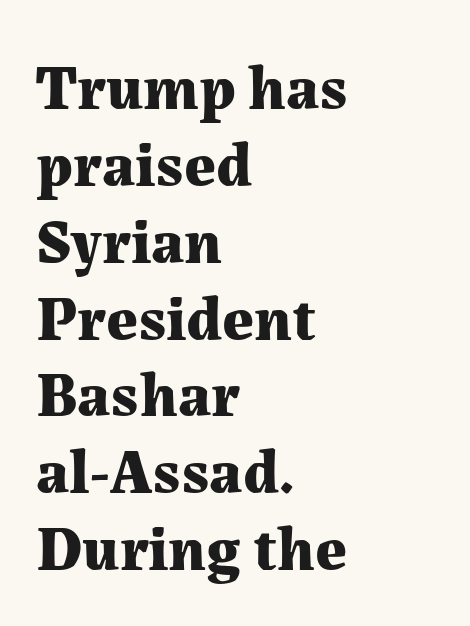
You'd pick this weight for a headline — it's a proper bold. Is this a fixed-width face? No — the glyphs have proportional, varying widths. Italic: no, the glyphs are upright roman. Has an underline been added? It has not.
